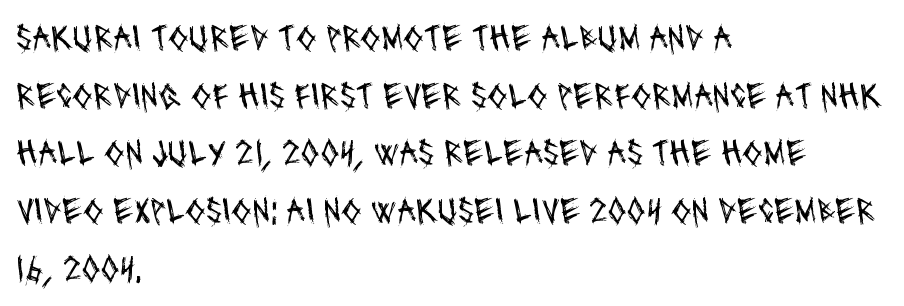
{"serif": "no", "bold": "no", "weight": "regular", "width": "condensed", "stroke_contrast": "medium", "x_height": "large", "monospaced": "no", "underline": "no", "align": "left", "line_spacing": "normal", "line_spacing_ratio": 1.56, "letter_spacing": "normal", "letter_spacing_em": 0.0, "glyph_px": 37}
